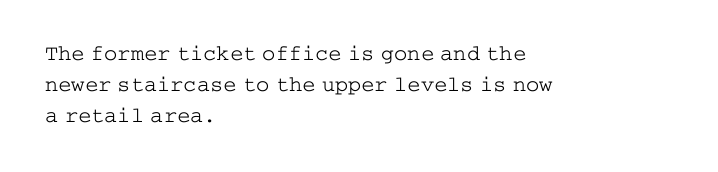
The image shows 22 px text type, upright; set left-aligned, normal line spacing (1.41x), normal letter spacing, not underlined.
